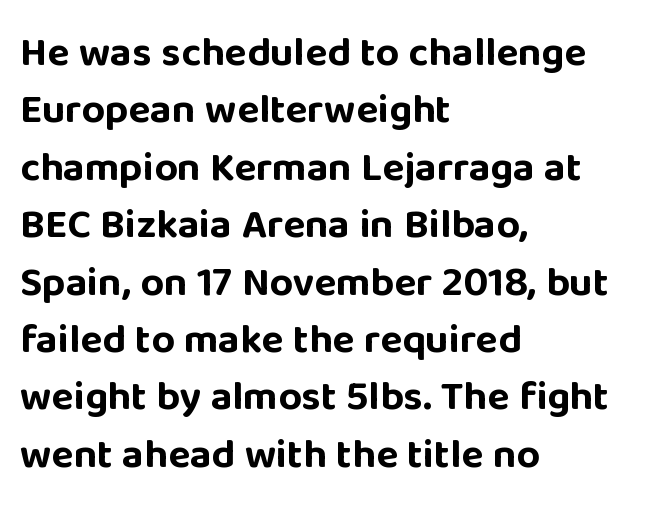
{"serif": "no", "italic": "no", "bold": "yes", "weight": "bold", "width": "normal", "stroke_contrast": "low", "x_height": "large", "monospaced": "no", "underline": "no", "align": "left", "line_spacing": "normal", "line_spacing_ratio": 1.4, "letter_spacing": "normal", "letter_spacing_em": 0.0, "glyph_px": 41}
